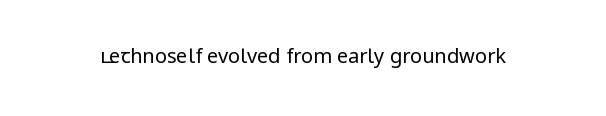
Q: Is the text bold? A: No.
Q: Is the text italic (slanted)? A: No, it is upright.
Q: Is the text underlined? A: No.
Q: Is the spacing between letters normal or unusually wide? A: Normal.
